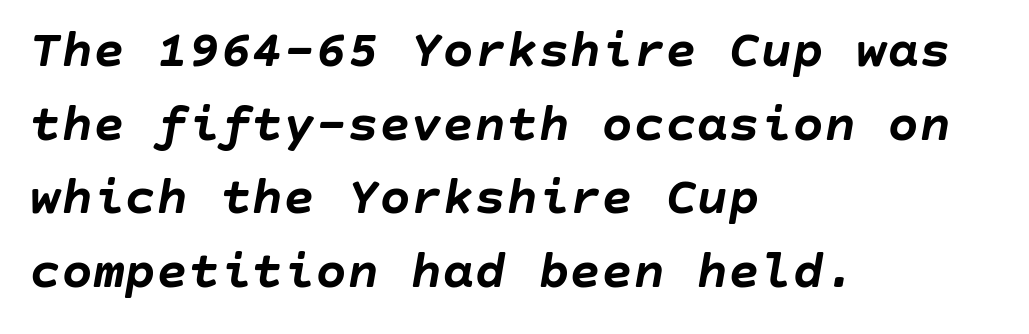
The image shows 53 px semibold type, italic (leaning right); set left-aligned, normal line spacing (1.39x), normal letter spacing, not underlined; low stroke contrast and a large x-height.
